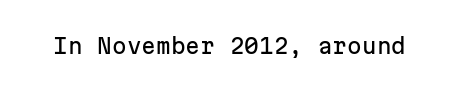
Q: Is the text italic (slanted)? A: No, it is upright.
Q: Is the text underlined? A: No.
Q: Is the spacing between letters normal or unusually wide? A: Normal.
